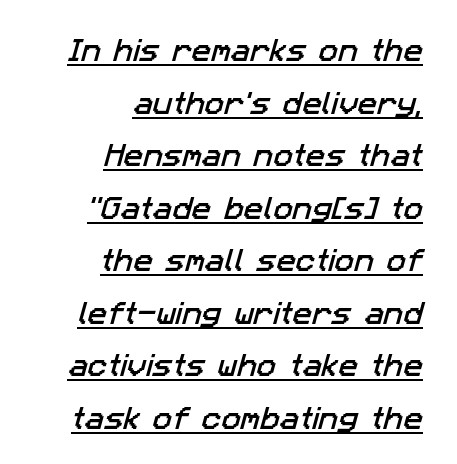
Q: Is the text underlined? A: Yes.
Q: How is the paragraph aligned? A: Right-aligned.
Q: Is the spacing between letters normal or unusually wide? A: Normal.
Q: Is the spacing between lines tight, normal or loose? A: Loose.
